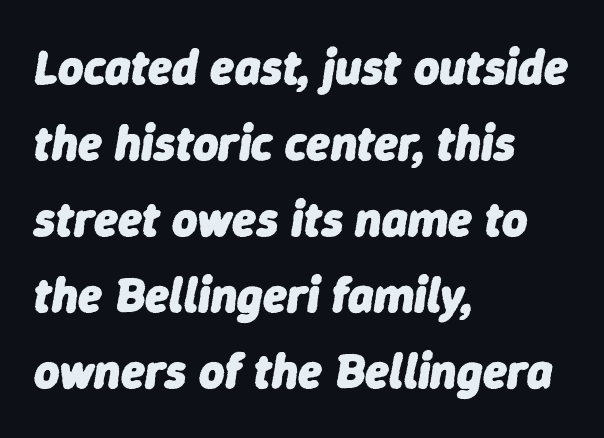
Each row of text sits above clean, open space. If you drew a ruler down the left edge, every line would touch it. Reading down the column, the eye jumps a familiar distance to each next line. Is the type slanted? Yes — the strokes lean at a clear angle.
